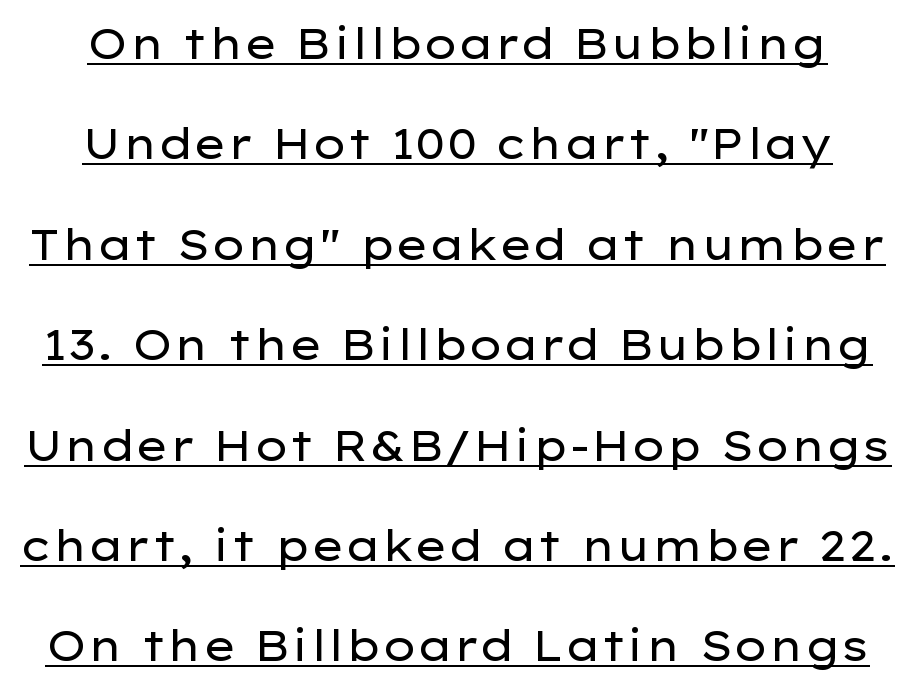
Q: Is the text bold? A: No.
Q: Is the text italic (slanted)? A: No, it is upright.
Q: Is the typeface a serif or a sans-serif typeface? A: Sans-serif.
Q: Is the text underlined? A: Yes.
Q: Is the spacing between letters normal or unusually wide? A: Normal.
Q: Is the spacing between lines tight, normal or loose? A: Loose.
Q: Width (condensed, normal, or wide)? A: Wide.
Q: Stroke contrast? A: Low.
Q: x-height? A: Medium.
Q: Monospaced? A: No.
